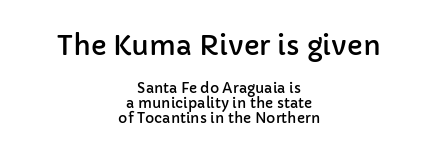
This sample uses an upright cut, with every glyph sitting square on the baseline. Notice how the passage keeps no hard edge, just a central spine. Glyph-to-glyph distance matches everyday printed text. These two chunks differ in scale, with the top chunk taking the larger measure. The strip under each line holds only bare page. The leading is snug, giving the passage a crowded texture.
